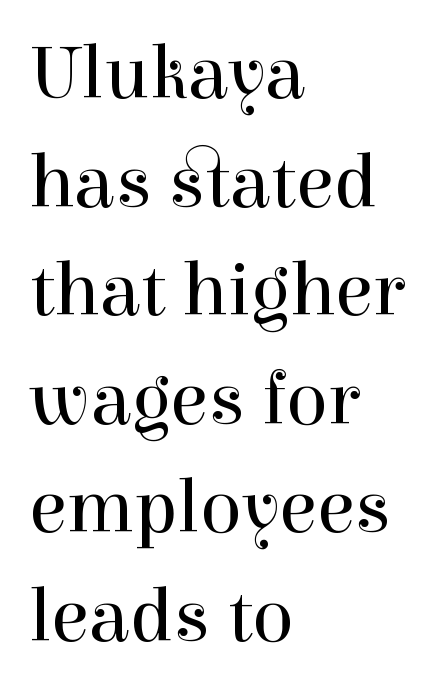
{"serif": "yes", "italic": "no", "bold": "no", "weight": "regular", "width": "normal", "x_height": "medium", "monospaced": "no", "underline": "no", "align": "left", "line_spacing": "normal", "line_spacing_ratio": 1.41, "letter_spacing": "normal", "letter_spacing_em": 0.0, "glyph_px": 77}
